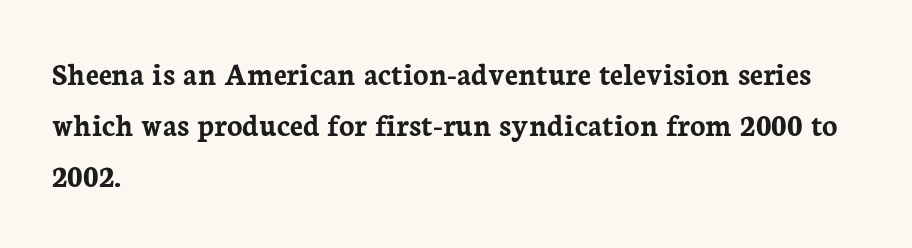
Spacing verdict: proportional, widths tailored to each character. Is there much room between lines? A standard amount, neither cramped nor airy. Nobody touched the tracking dial on this one. In terms of letterform style, serifs are clearly present.
